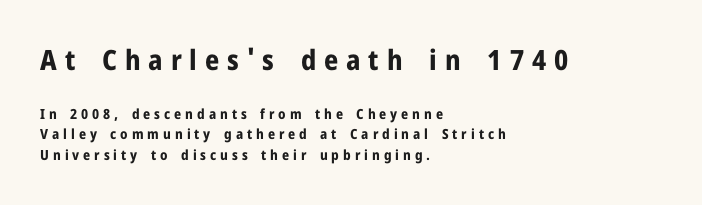
{"serif": "no", "italic": "no", "bold": "yes", "weight": "bold", "width": "normal", "stroke_contrast": "low", "x_height": "medium", "monospaced": "no", "underline": "no", "align": "left", "line_spacing": "normal", "line_spacing_ratio": 1.47, "letter_spacing": "wide", "letter_spacing_em": 0.28, "larger_block": "first", "size_ratio": 2.0, "glyph_px": 28}
